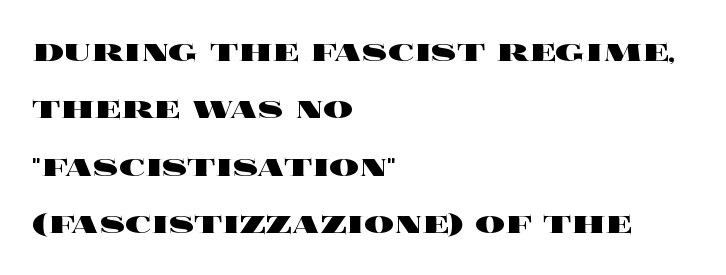
Q: Is the text bold? A: Yes.
Q: Is the text italic (slanted)? A: No, it is upright.
Q: Is the text underlined? A: No.
Q: How is the paragraph aligned? A: Left-aligned.
Q: Is the spacing between letters normal or unusually wide? A: Normal.
Q: Is the spacing between lines tight, normal or loose? A: Normal.
Q: Width (condensed, normal, or wide)? A: Wide.
Q: x-height? A: Large.
Q: Monospaced? A: No.
